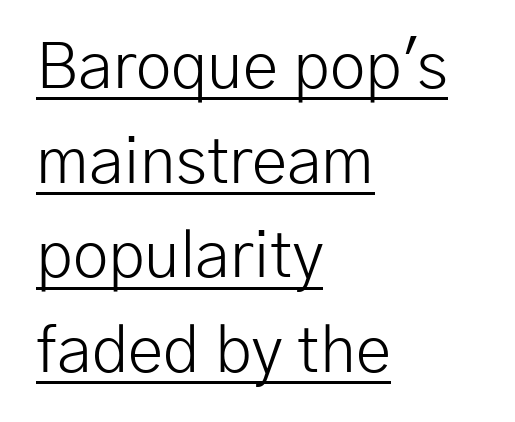
{"serif": "no", "italic": "no", "bold": "no", "weight": "light", "width": "normal", "stroke_contrast": "low", "x_height": "medium", "monospaced": "no", "underline": "yes", "align": "left", "line_spacing": "normal", "line_spacing_ratio": 1.48, "letter_spacing": "normal", "letter_spacing_em": 0.0, "glyph_px": 64}
